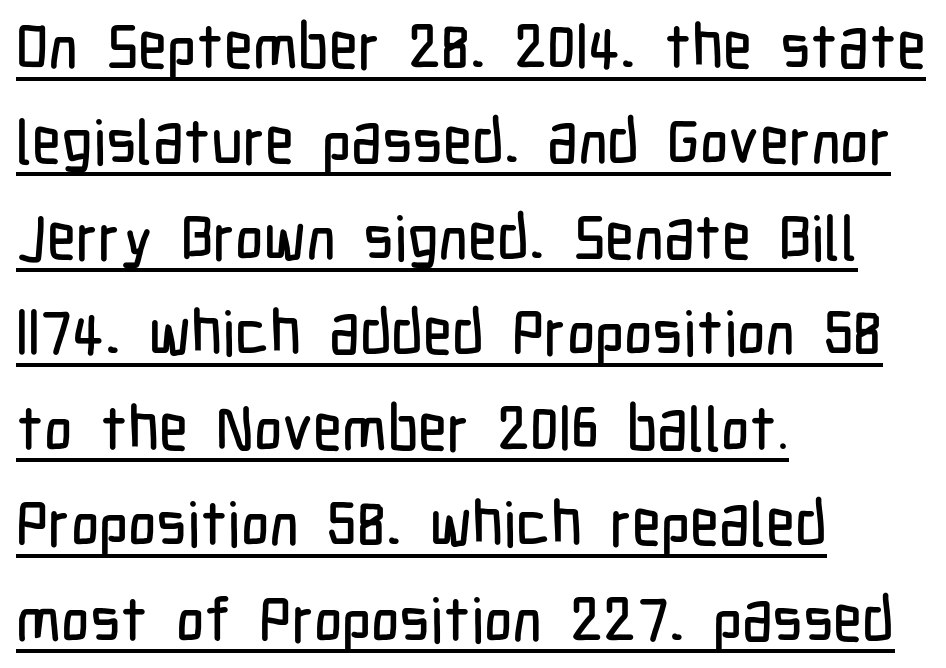
{"serif": "no", "italic": "no", "width": "condensed", "stroke_contrast": "low", "x_height": "medium", "monospaced": "no", "underline": "yes", "align": "left", "line_spacing": "normal", "line_spacing_ratio": 1.54, "letter_spacing": "normal", "letter_spacing_em": 0.0, "glyph_px": 62}
